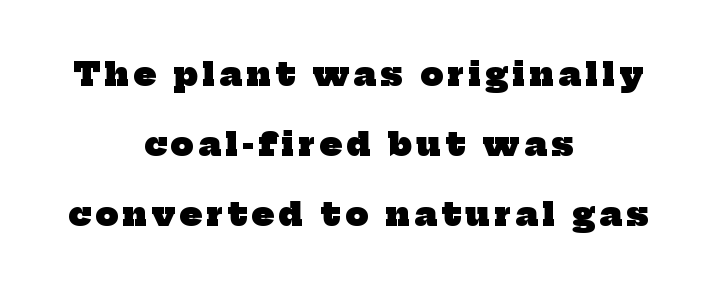
Q: Is the text bold? A: Yes.
Q: Is the typeface a serif or a sans-serif typeface? A: Serif.
Q: Is the text underlined? A: No.
Q: How is the paragraph aligned? A: Centered.
Q: Is the spacing between lines tight, normal or loose? A: Loose.
Q: Width (condensed, normal, or wide)? A: Normal.
Q: Stroke contrast? A: Low.
Q: x-height? A: Medium.
Q: Monospaced? A: No.
